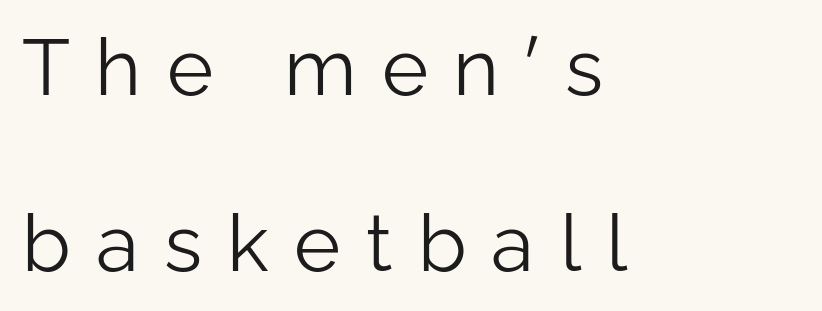
Q: Is the text bold? A: No.
Q: Is the text italic (slanted)? A: No, it is upright.
Q: Is the typeface a serif or a sans-serif typeface? A: Sans-serif.
Q: Is the text underlined? A: No.
Q: How is the paragraph aligned? A: Left-aligned.
Q: Is the spacing between letters normal or unusually wide? A: Unusually wide.
Q: Is the spacing between lines tight, normal or loose? A: Loose.
Q: Width (condensed, normal, or wide)? A: Normal.
Q: Stroke contrast? A: Low.
Q: x-height? A: Medium.
Q: Monospaced? A: No.
